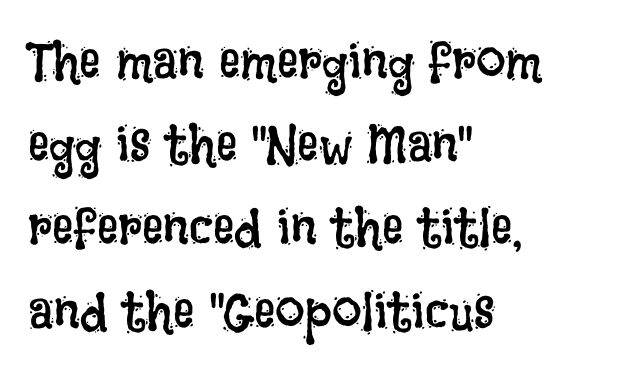
{"italic": "no", "bold": "no", "weight": "regular", "width": "condensed", "stroke_contrast": "low", "x_height": "large", "monospaced": "no", "underline": "no", "align": "left", "line_spacing": "normal", "line_spacing_ratio": 1.57, "letter_spacing": "normal", "letter_spacing_em": 0.0, "glyph_px": 53}
